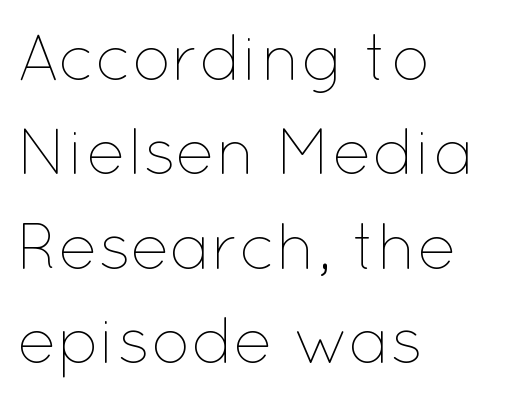
The image shows 66 px thin type, upright; set left-aligned, normal line spacing (1.43x), normal letter spacing, not underlined; low stroke contrast and a medium x-height.
